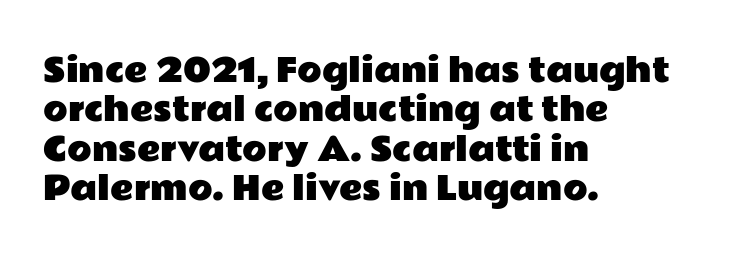
Q: Is the text italic (slanted)? A: No, it is upright.
Q: Is the typeface a serif or a sans-serif typeface? A: Sans-serif.
Q: Is the text underlined? A: No.
Q: How is the paragraph aligned? A: Left-aligned.
Q: Is the spacing between letters normal or unusually wide? A: Normal.
Q: Width (condensed, normal, or wide)? A: Wide.
Q: Stroke contrast? A: Low.
Q: x-height? A: Medium.
Q: Monospaced? A: No.
